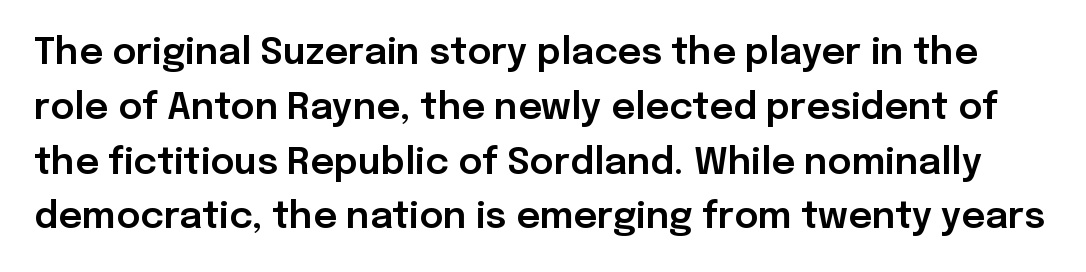
Q: Is the text italic (slanted)? A: No, it is upright.
Q: Is the typeface a serif or a sans-serif typeface? A: Sans-serif.
Q: Is the text underlined? A: No.
Q: Is the spacing between letters normal or unusually wide? A: Normal.
Q: Is the spacing between lines tight, normal or loose? A: Normal.
Q: Width (condensed, normal, or wide)? A: Normal.
Q: Stroke contrast? A: Low.
Q: x-height? A: Medium.
Q: Monospaced? A: No.
